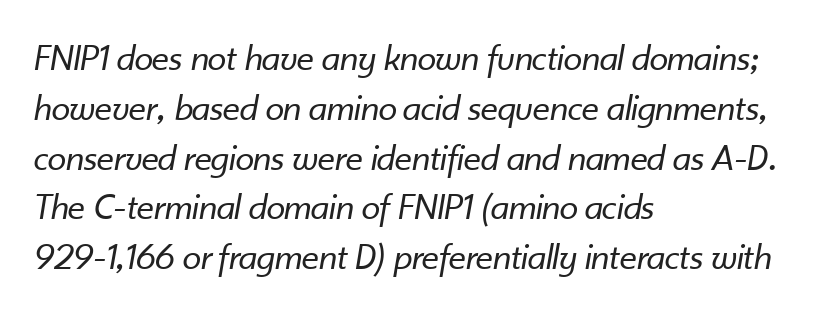
The image shows 38 px regular-weight type, italic (leaning right); set left-aligned, normal line spacing (1.31x), normal letter spacing, not underlined; low stroke contrast and a small x-height.
